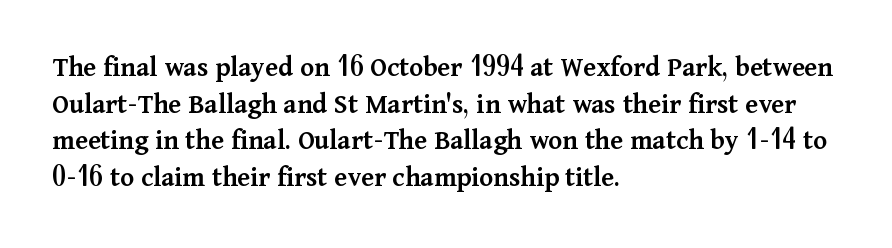
{"serif": "yes", "italic": "no", "bold": "semi", "weight": "semibold", "width": "normal", "stroke_contrast": "medium", "x_height": "medium", "monospaced": "no", "underline": "no", "align": "left", "line_spacing": "normal", "line_spacing_ratio": 1.26, "letter_spacing": "normal", "letter_spacing_em": 0.0, "glyph_px": 29}
